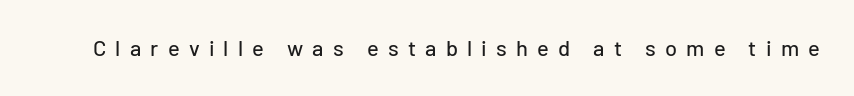
Q: Is the text italic (slanted)? A: No, it is upright.
Q: Is the text underlined? A: No.
Q: Is the spacing between letters normal or unusually wide? A: Unusually wide.
